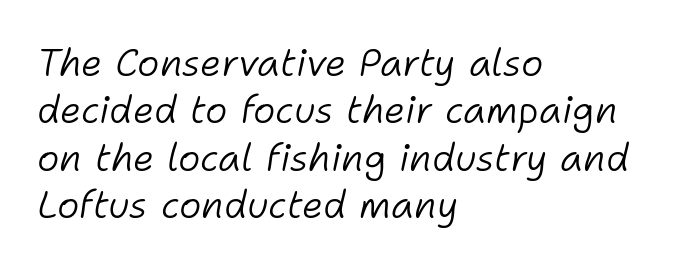
Q: Is the text bold? A: No.
Q: Is the text italic (slanted)? A: Yes, it leans right by about 11 degrees.
Q: Is the text underlined? A: No.
Q: How is the paragraph aligned? A: Left-aligned.
Q: Is the spacing between letters normal or unusually wide? A: Normal.
Q: Is the spacing between lines tight, normal or loose? A: Normal.
Q: Width (condensed, normal, or wide)? A: Normal.
Q: Stroke contrast? A: Low.
Q: x-height? A: Medium.
Q: Monospaced? A: No.
